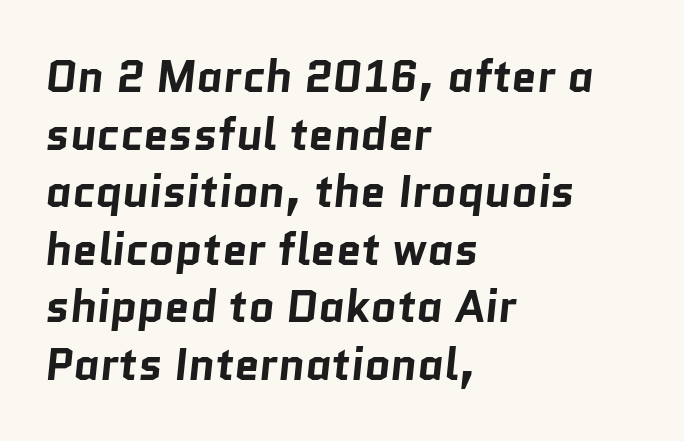
The letters sit at their default tracking, neither squeezed nor spread. Spacing verdict: proportional, widths tailored to each character. The lines sit at an ordinary, default distance from one another. These words are printed bold, with thick strokes throughout. This rendering features lettering with no underline.
